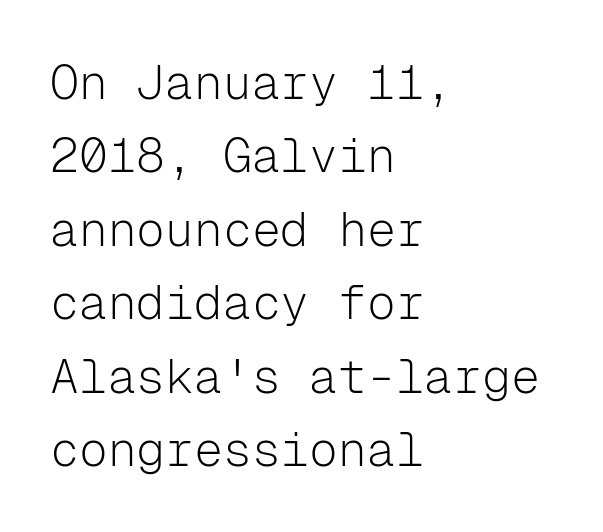
{"serif": "no", "italic": "no", "bold": "no", "weight": "light", "width": "normal", "stroke_contrast": "low", "x_height": "medium", "monospaced": "yes", "underline": "no", "align": "left", "line_spacing": "normal", "line_spacing_ratio": 1.53, "letter_spacing": "normal", "letter_spacing_em": 0.0, "glyph_px": 48}
